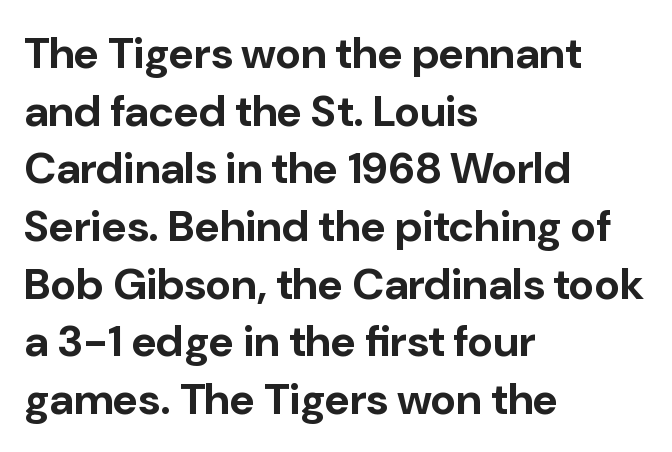
The image shows 44 px bold sans-serif type, upright; set left-aligned, normal line spacing (1.31x), normal letter spacing, not underlined; low stroke contrast and a medium x-height.
